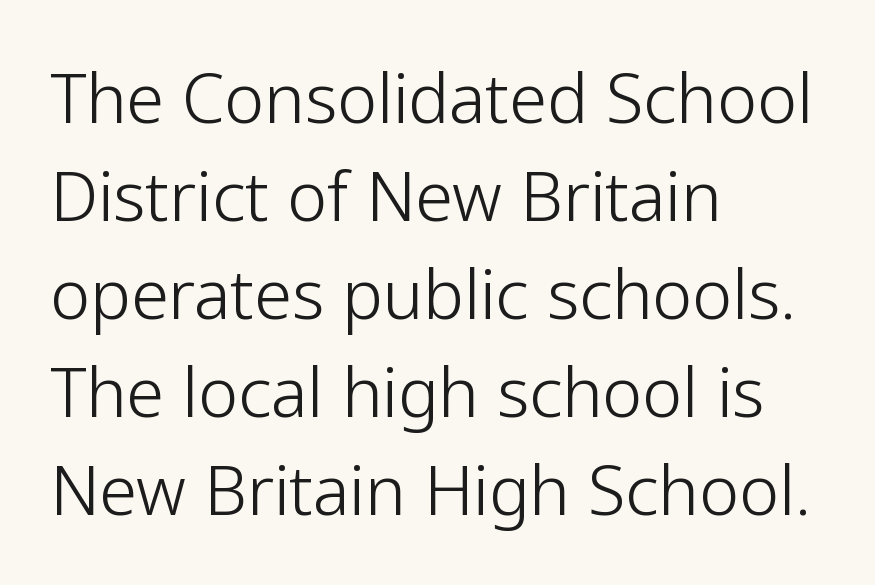
The image shows 68 px light sans-serif type, upright; set left-aligned, normal line spacing (1.44x), normal letter spacing, not underlined; low stroke contrast and a medium x-height.
